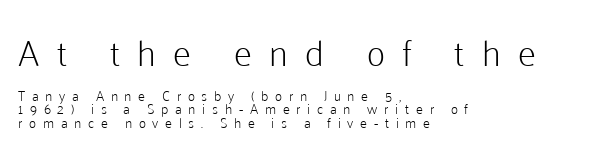
{"serif": "no", "italic": "no", "bold": "no", "weight": "light", "width": "normal", "stroke_contrast": "low", "x_height": "medium", "monospaced": "no", "underline": "no", "align": "left", "line_spacing": "tight", "line_spacing_ratio": 0.97, "letter_spacing": "wide", "letter_spacing_em": 0.48, "larger_block": "first", "size_ratio": 2.57, "glyph_px": 36}
